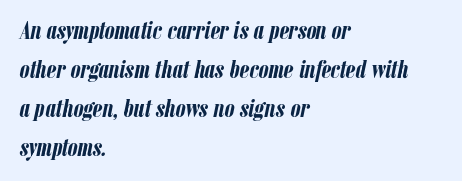
Characters are canted at an angle relative to the baseline's perpendicular. Bare-footed words on every line. Layout note: lines flush left. The space between consecutive lines is moderate. Nothing unusual about the tracking: characters are spaced as the font intends.
